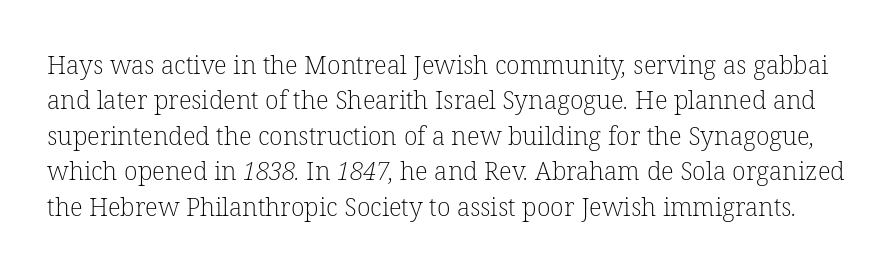
{"bold": "no", "underline": "no", "line_spacing": "normal", "line_spacing_ratio": 1.42, "letter_spacing": "normal", "letter_spacing_em": 0.0, "glyph_px": 25}
